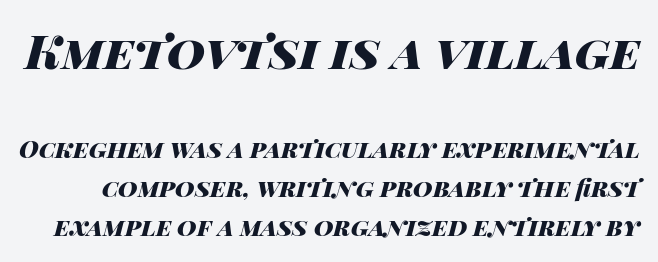
The image shows 47 px heavy, wide type, italic (leaning right); set normal line spacing (1.63x), normal letter spacing, not underlined; the first (top) block is 1.96x larger; high stroke contrast and a large x-height.
